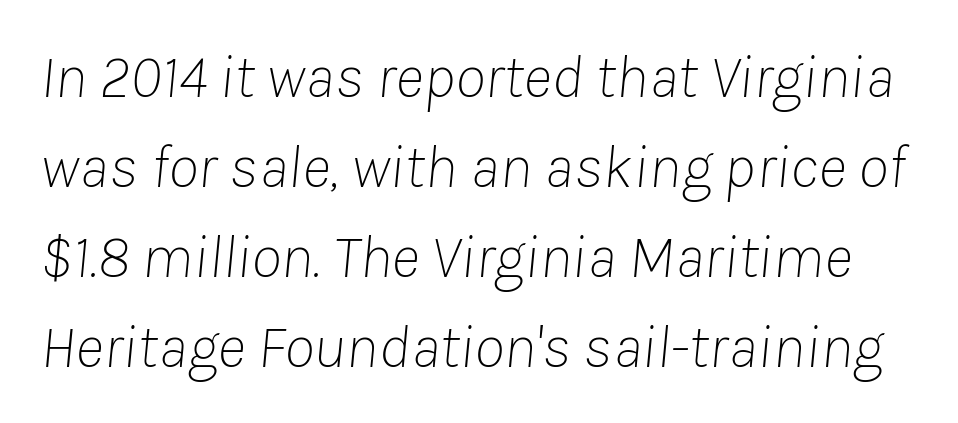
A typesetter would call this zero additional tracking. The passage shown is not bold in any degree. The words here are not underlined. Looks like regular typesetting: each glyph gets only the width it needs.
